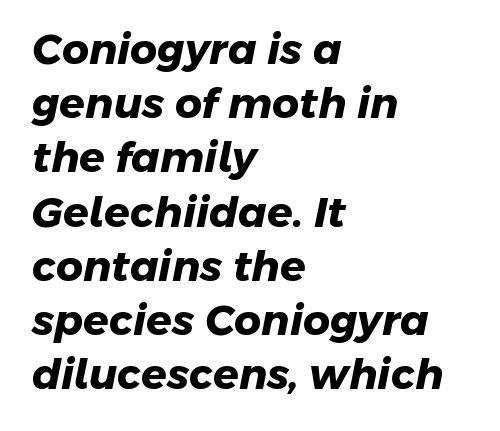
{"serif": "no", "bold": "yes", "weight": "heavy", "width": "normal", "stroke_contrast": "low", "x_height": "medium", "monospaced": "no", "underline": "no", "align": "left", "line_spacing": "normal", "line_spacing_ratio": 1.29, "letter_spacing": "normal", "letter_spacing_em": 0.0, "glyph_px": 42}
